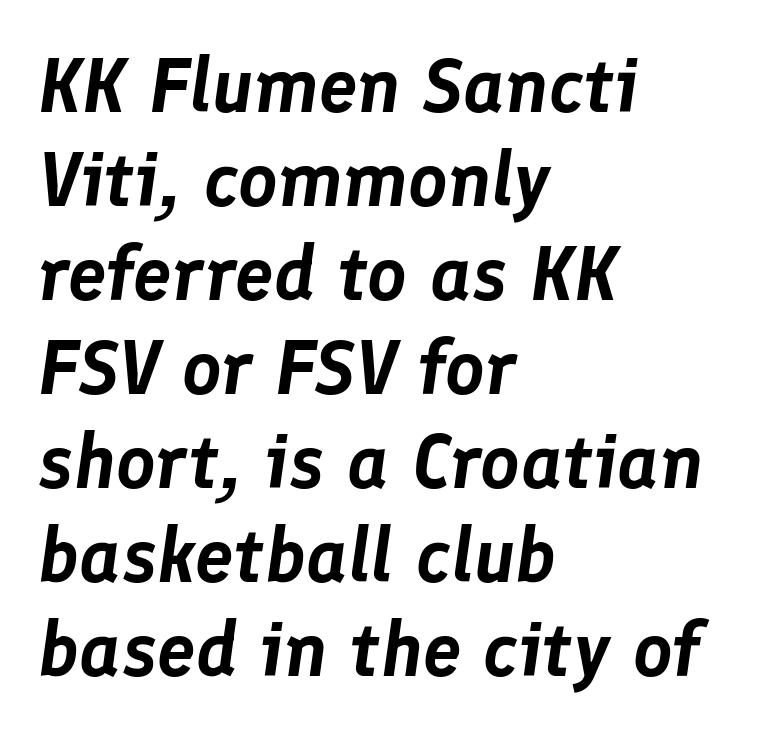
Q: Is the text italic (slanted)? A: Yes, it leans right by about 8 degrees.
Q: Is the text underlined? A: No.
Q: How is the paragraph aligned? A: Left-aligned.
Q: Is the spacing between letters normal or unusually wide? A: Normal.
Q: Width (condensed, normal, or wide)? A: Normal.
Q: Stroke contrast? A: Low.
Q: x-height? A: Medium.
Q: Monospaced? A: No.
